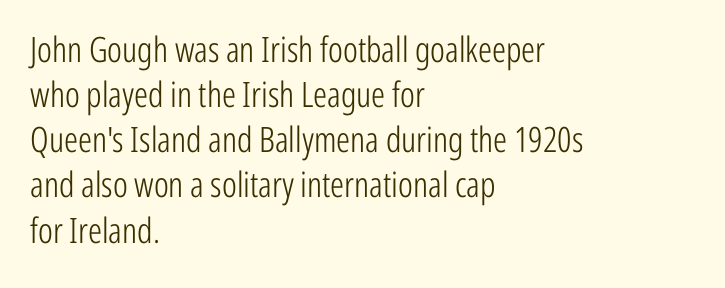
The characters are drawn with everyday or finer stroke widths. The space beneath each line is pristine and unruled. The paragraph has a hard left edge and a soft right edge. Spacing between characters is what you'd get straight out of the box.
